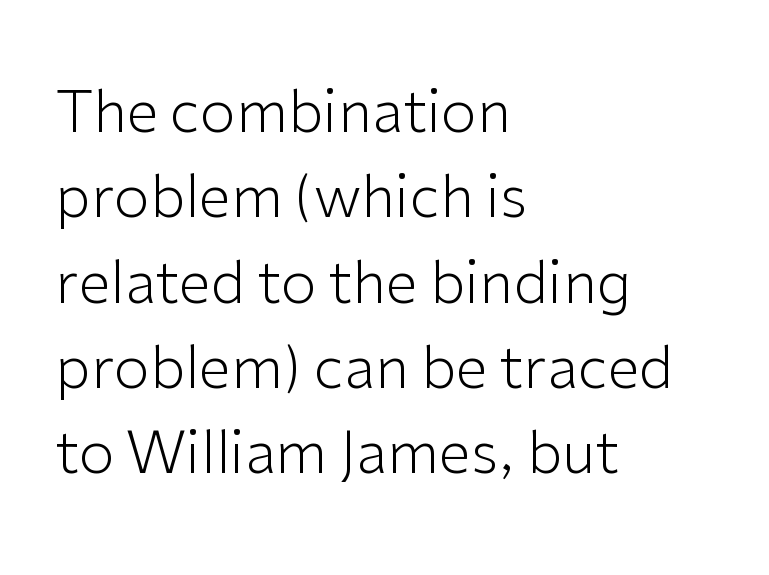
{"serif": "no", "italic": "no", "bold": "no", "weight": "light", "width": "normal", "stroke_contrast": "low", "x_height": "medium", "monospaced": "no", "underline": "no", "align": "left", "line_spacing": "normal", "line_spacing_ratio": 1.47, "letter_spacing": "normal", "letter_spacing_em": 0.0, "glyph_px": 58}
